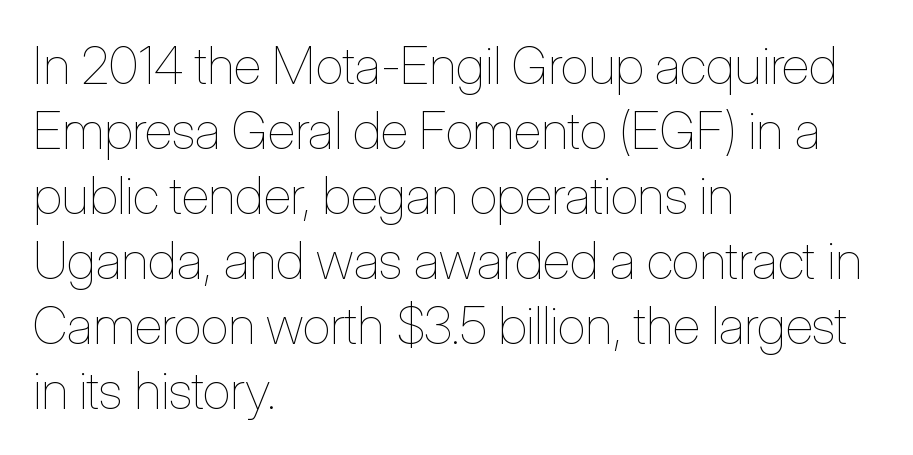
Q: Is the text bold? A: No.
Q: Is the text italic (slanted)? A: No, it is upright.
Q: Is the text underlined? A: No.
Q: How is the paragraph aligned? A: Left-aligned.
Q: Is the spacing between letters normal or unusually wide? A: Normal.
Q: Is the spacing between lines tight, normal or loose? A: Normal.
Q: Width (condensed, normal, or wide)? A: Condensed.
Q: Stroke contrast? A: Low.
Q: x-height? A: Medium.
Q: Monospaced? A: No.
